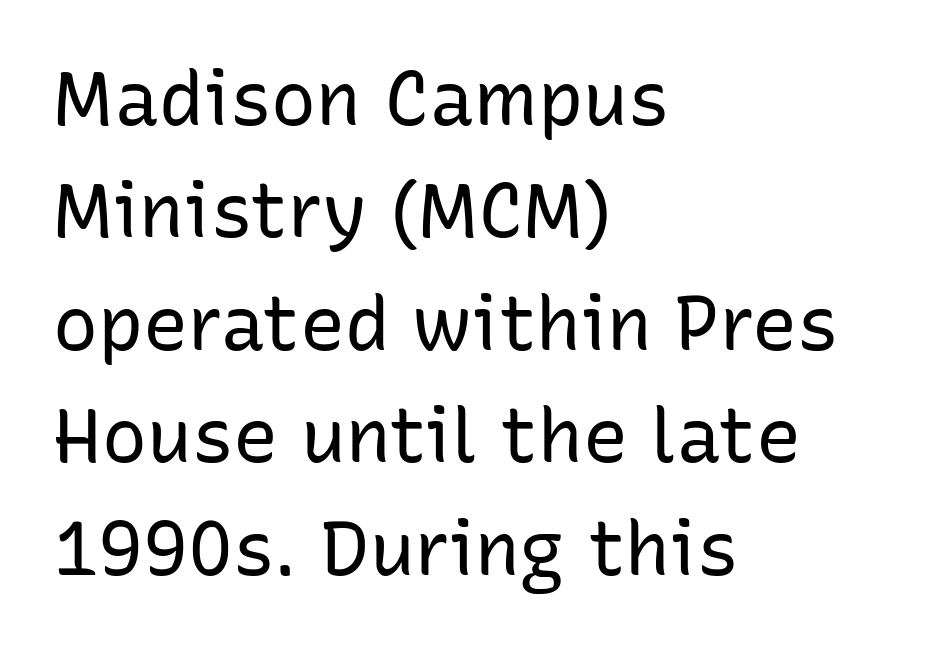
Grotesque or geometric, the face here clearly has no serifs. Vertically, the passage feels balanced, rows spaced as you'd expect. Each letter keeps its own natural width here, so spacing adapts to shape. Layout note: lines flush left. The letterforms sit shoulder to shoulder at normal distance. Glance below the letters and you will spot only blank space.
